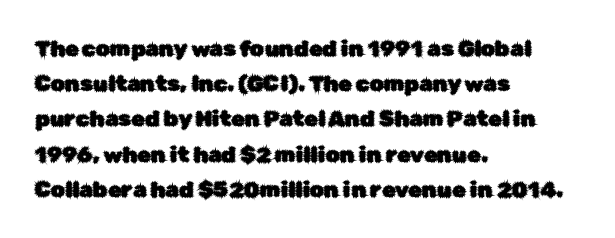
Q: Is the text italic (slanted)? A: No, it is upright.
Q: Is the text underlined? A: No.
Q: How is the paragraph aligned? A: Left-aligned.
Q: Is the spacing between letters normal or unusually wide? A: Normal.
Q: Is the spacing between lines tight, normal or loose? A: Normal.
